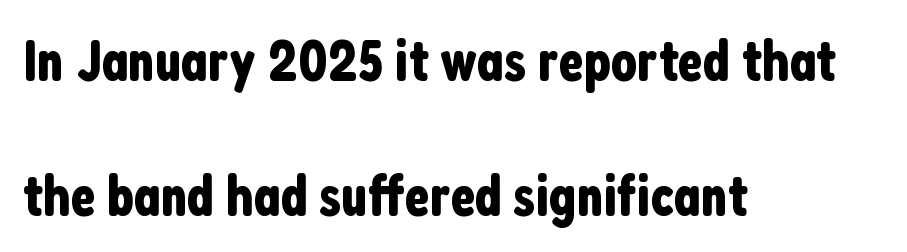
Airy leading. Tracking here is standard; glyphs follow each other at the usual distance. When letters stand straight like this, we call the style roman or upright. All the whitespace from short lines collects on the right.
